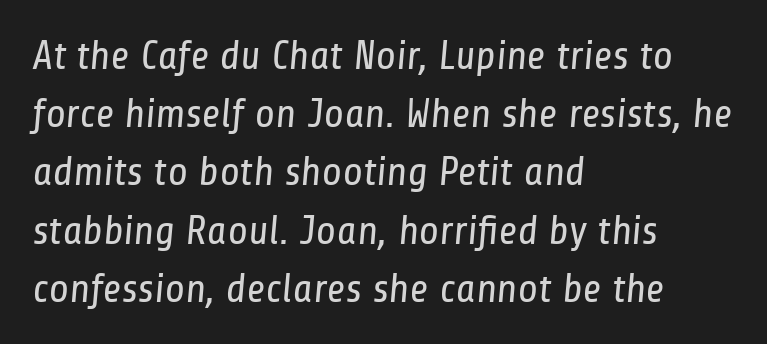
Q: Is the text bold? A: No.
Q: Is the typeface a serif or a sans-serif typeface? A: Sans-serif.
Q: Is the text underlined? A: No.
Q: How is the paragraph aligned? A: Left-aligned.
Q: Is the spacing between letters normal or unusually wide? A: Normal.
Q: Is the spacing between lines tight, normal or loose? A: Normal.
Q: Width (condensed, normal, or wide)? A: Condensed.
Q: Stroke contrast? A: Low.
Q: x-height? A: Medium.
Q: Monospaced? A: No.
